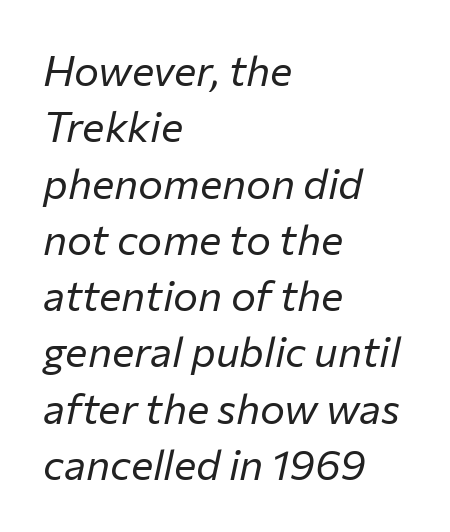
This sample has the flowing, uneven cadence of proportional lettering. Students, observe: this is what conventionally led text looks like. Is the block centered? No — it sits flush against the left margin. Does the lettering tilt? It does — this is italic.
